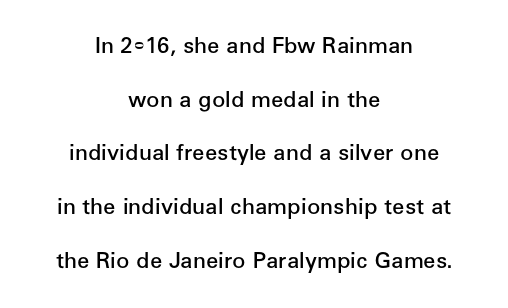
The image shows 22 px text type, upright; set centered, loose line spacing (2.44x), normal letter spacing, not underlined.
